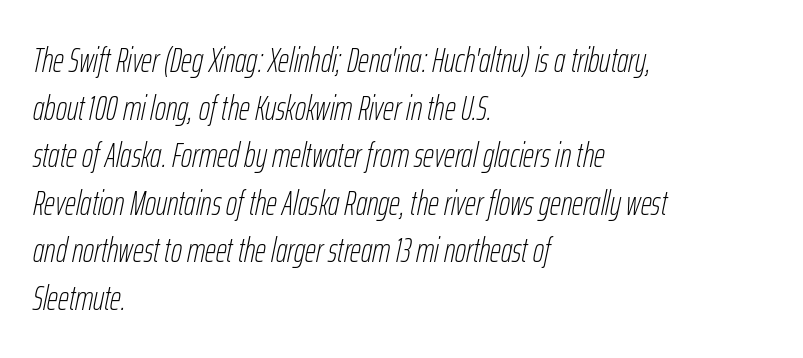
Tracking here is standard; glyphs follow each other at the usual distance. The foot of each line stays bare and open. One glance says typical: line gaps are just what's usual. Each stroke keeps to a modest, everyday thickness or less. The rendering uses natural spacing where letterforms have individual widths.
